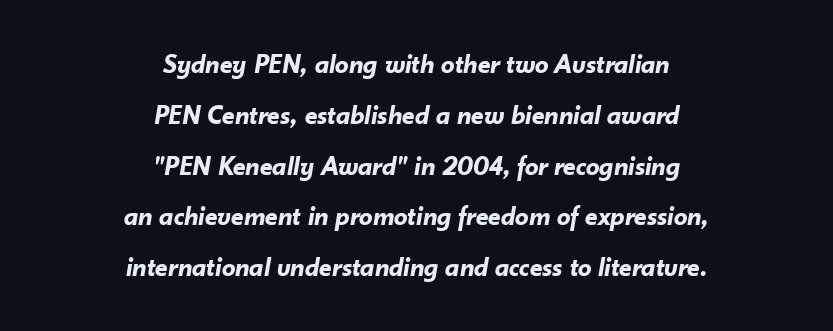
{"italic": "yes", "lean": "right", "slant_degrees": 10, "bold": "yes", "underline": "no", "align": "center", "line_spacing_ratio": 1.88, "letter_spacing": "normal", "letter_spacing_em": 0.0, "glyph_px": 27}
